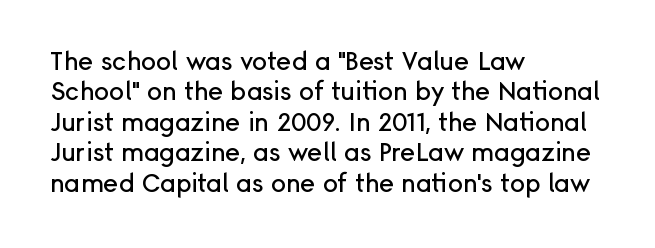
Q: Is the text italic (slanted)? A: No, it is upright.
Q: Is the text underlined? A: No.
Q: How is the paragraph aligned? A: Left-aligned.
Q: Is the spacing between letters normal or unusually wide? A: Normal.
